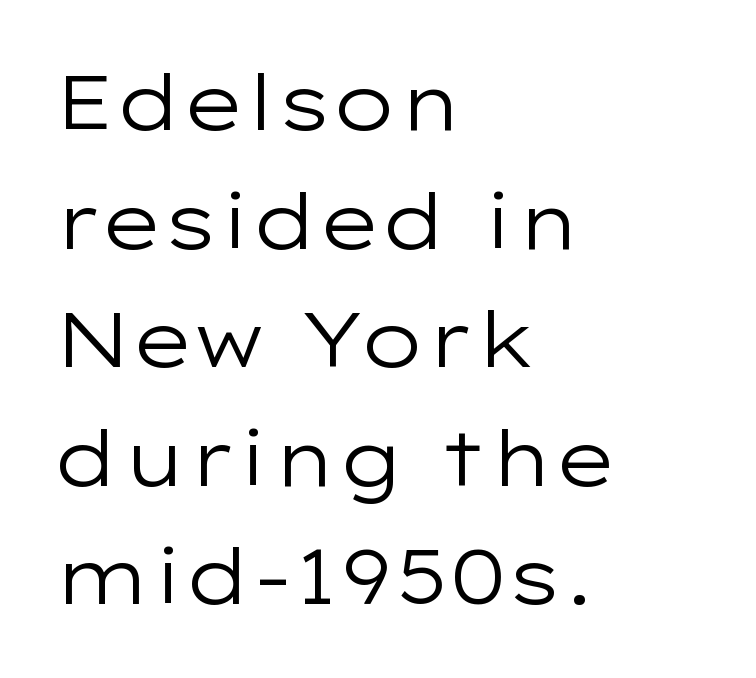
The image shows 77 px regular-weight, wide sans-serif type, upright; set left-aligned, normal line spacing (1.54x), normal letter spacing, not underlined; low stroke contrast and a medium x-height.
